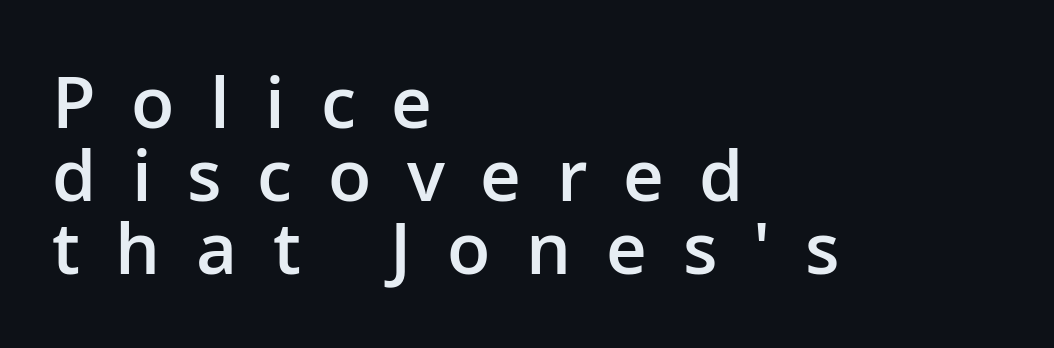
The space beneath each line is pristine and unruled. The typeface chosen for these lines omits serifs. Interline gaps are noticeably narrow in this sample. Posture: straight, roman, zero tilt. The rendering inserts visible extra space after every character. All the whitespace from short lines collects on the right.
